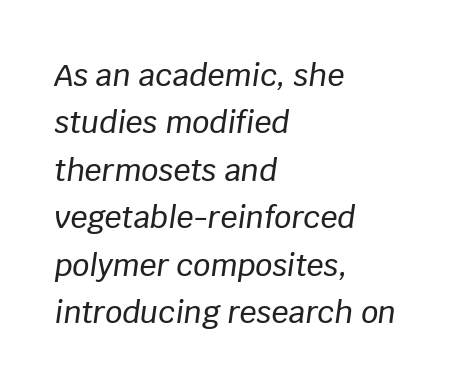
The image shows 30 px text type, italic (leaning right); set left-aligned, normal line spacing (1.58x), normal letter spacing, not underlined; low stroke contrast and a large x-height.
